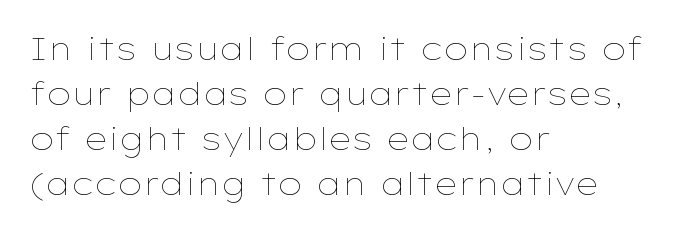
The image shows 31 px thin, wide type, upright; set left-aligned, normal line spacing (1.45x), normal letter spacing, not underlined; low stroke contrast and a medium x-height.
